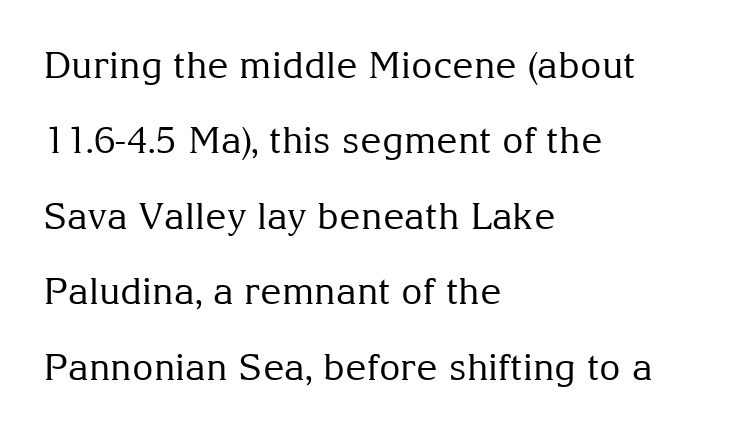
The letterforms sit shoulder to shoulder at normal distance. Students, observe: this is what heavily led, spacious text looks like. The words here are not underlined. Where is the straight margin? On the left. A serif font was chosen for this passage. Spacing verdict: proportional, widths tailored to each character.
